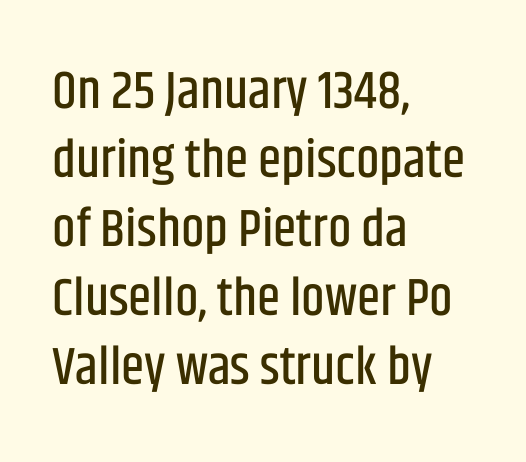
Vertical spacing — default. Character widths vary here, with narrow letters taking less room than wide ones. These lines stack with their left ends in a neat column. If you drew a line through each stem, it would be perfectly vertical.
